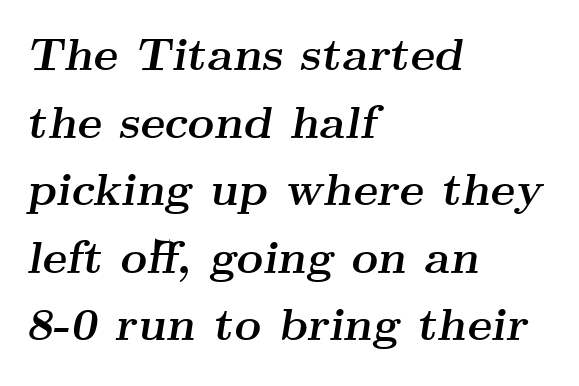
The image shows 46 px semibold, wide serif type, italic (leaning right); set left-aligned, normal line spacing (1.47x), normal letter spacing, not underlined; medium stroke contrast and a small x-height.
